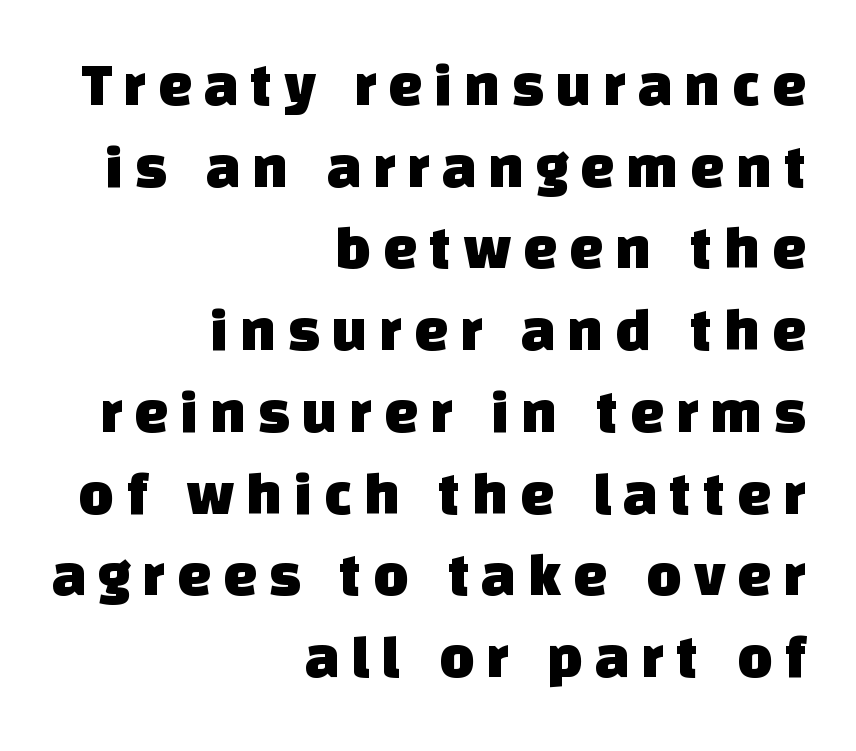
The image shows 61 px sans-serif type; set right-aligned, normal line spacing (1.34x), not underlined; low stroke contrast and a large x-height.
